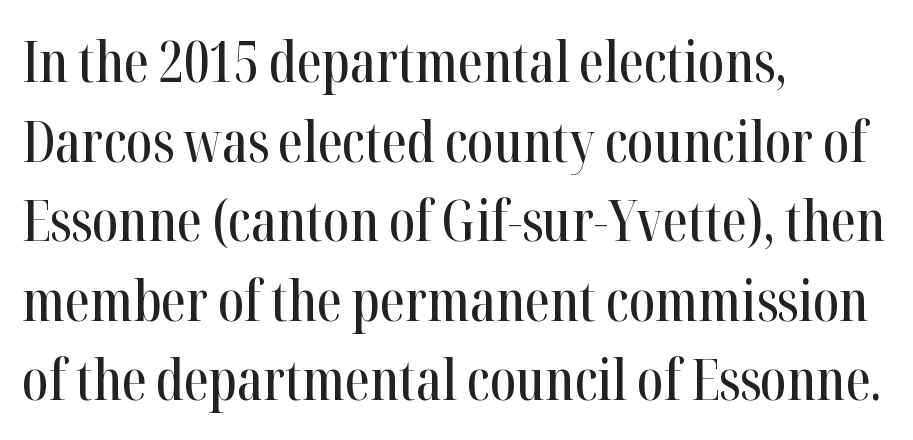
Rule under the text: the space is simply empty. Is the letter spacing exaggerated? No — it looks like the ordinary default. Tall strokes in this sample are plumb rather than angled. Left-aligned paragraph, ragged on the right. Each letter keeps its own natural width here, so spacing adapts to shape.
